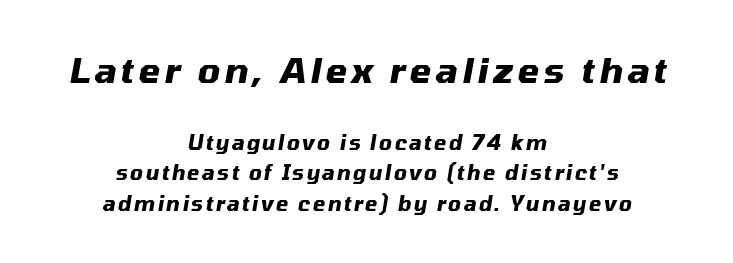
The words here are not underlined. Each glyph is drawn with heavy, bold strokes. The compositor balanced each line on the midline. The earlier block is typeset at a bigger size than the later block. The rows are spaced the way most documents space them. Each letter keeps its own natural width here, so spacing adapts to shape.
